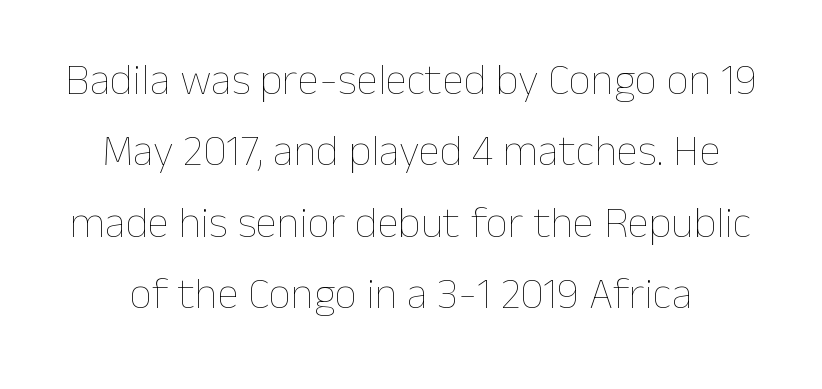
{"italic": "no", "bold": "no", "weight": "thin", "width": "normal", "stroke_contrast": "low", "x_height": "medium", "monospaced": "no", "underline": "no", "line_spacing": "normal", "line_spacing_ratio": 1.62, "letter_spacing": "normal", "letter_spacing_em": 0.0, "glyph_px": 44}
